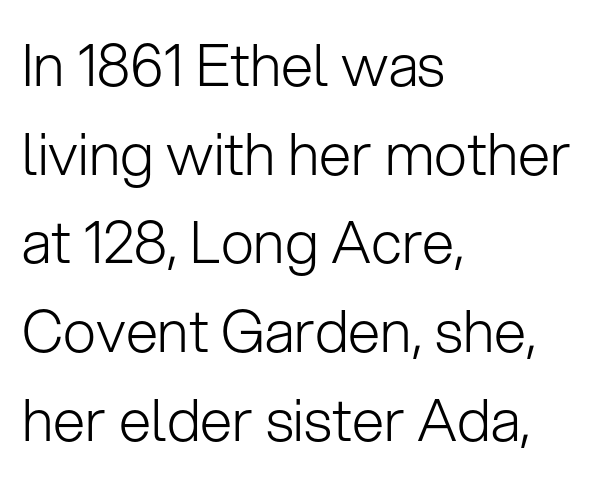
Inter-character spacing is left at the font's built-in metrics. The cut favours lightness, reaching ordinary text weight at its darkest. Compared with a centered layout, this one pins lines to the left instead. Descenders are the only things crossing below the line. Serif or sans? Sans — the stroke terminals are bare. This sample has the flowing, uneven cadence of proportional lettering.
